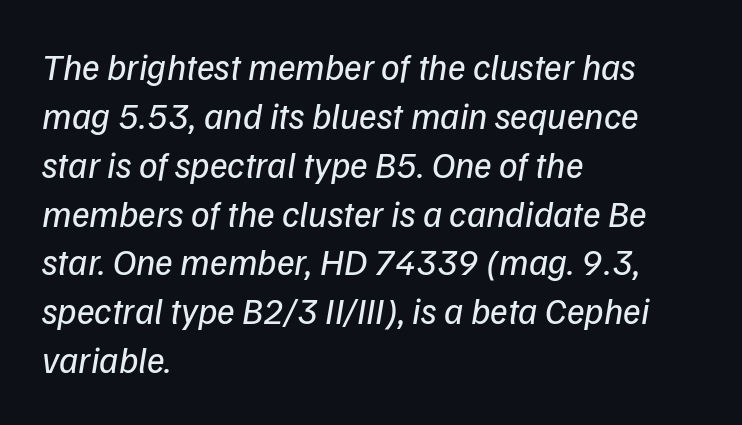
Q: Is the text bold? A: No.
Q: Is the typeface a serif or a sans-serif typeface? A: Sans-serif.
Q: Is the text underlined? A: No.
Q: How is the paragraph aligned? A: Left-aligned.
Q: Is the spacing between letters normal or unusually wide? A: Normal.
Q: Is the spacing between lines tight, normal or loose? A: Normal.
Q: Width (condensed, normal, or wide)? A: Normal.
Q: Stroke contrast? A: Low.
Q: x-height? A: Medium.
Q: Monospaced? A: No.
